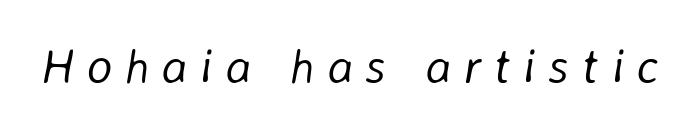
The image shows 49 px light type, italic (leaning right); set unusually wide letter spacing (+0.25 em), not underlined; low stroke contrast and a medium x-height.
